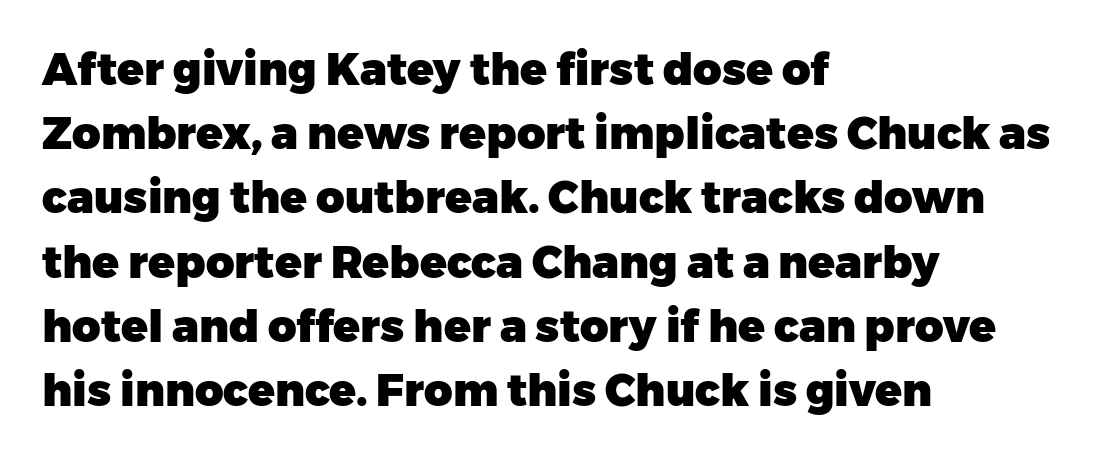
Q: Is the text bold? A: Yes.
Q: Is the text italic (slanted)? A: No, it is upright.
Q: Is the typeface a serif or a sans-serif typeface? A: Sans-serif.
Q: Is the text underlined? A: No.
Q: How is the paragraph aligned? A: Left-aligned.
Q: Is the spacing between letters normal or unusually wide? A: Normal.
Q: Is the spacing between lines tight, normal or loose? A: Normal.
Q: Width (condensed, normal, or wide)? A: Normal.
Q: Stroke contrast? A: Low.
Q: x-height? A: Medium.
Q: Monospaced? A: No.
